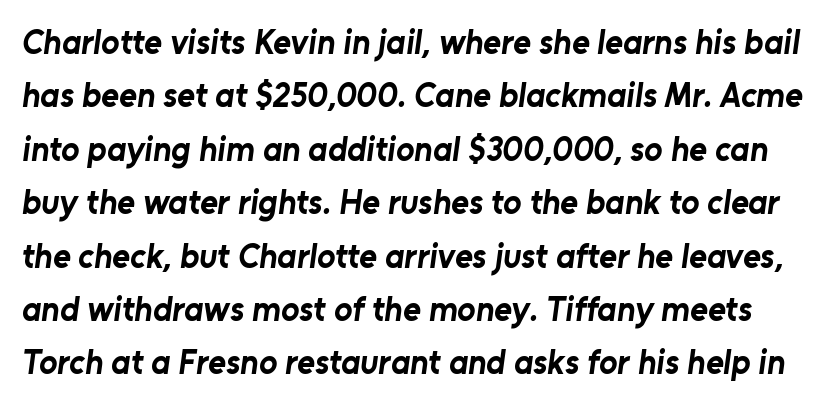
Characters follow at the spacing the type designer built in. You'd pick this weight for a headline — it's a proper bold. No feet cap the strokes, marking this as sans-serif type. Anything drawn beneath the words? Only blank space.
